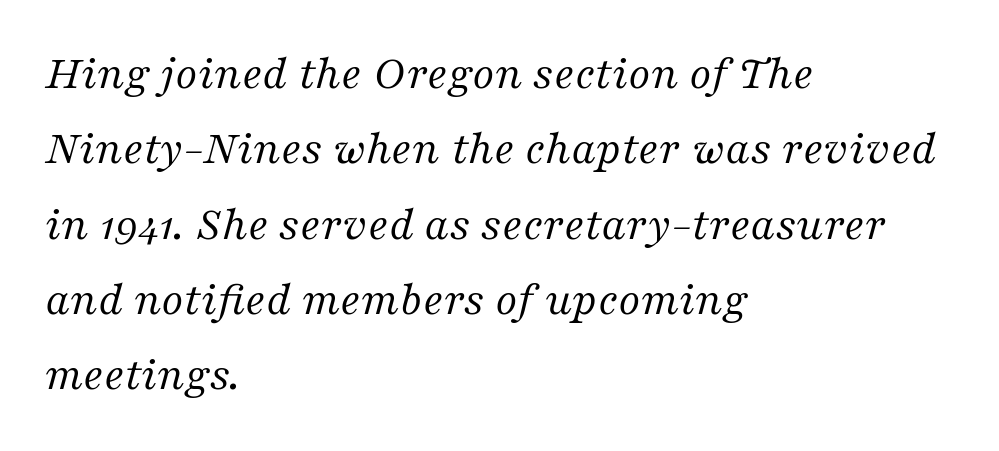
Q: Is the text bold? A: No.
Q: Is the text italic (slanted)? A: Yes, it leans right by about 16 degrees.
Q: Is the typeface a serif or a sans-serif typeface? A: Serif.
Q: Is the text underlined? A: No.
Q: How is the paragraph aligned? A: Left-aligned.
Q: Is the spacing between letters normal or unusually wide? A: Normal.
Q: Is the spacing between lines tight, normal or loose? A: Normal.
Q: Width (condensed, normal, or wide)? A: Normal.
Q: Stroke contrast? A: Medium.
Q: x-height? A: Medium.
Q: Monospaced? A: No.
